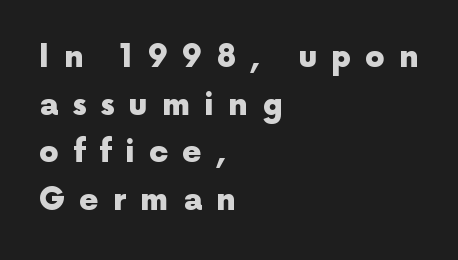
The image shows 31 px heavy sans-serif type, upright; set left-aligned, normal line spacing (1.54x), unusually wide letter spacing (+0.45 em), not underlined; a medium x-height.
